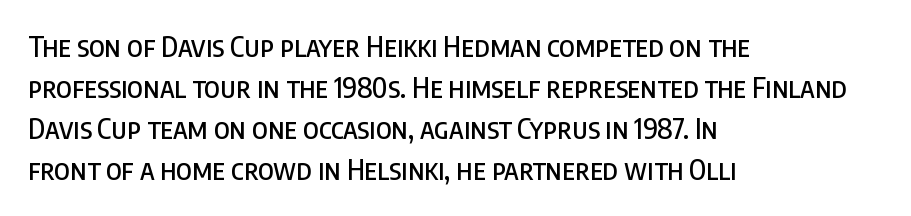
The foot of each line stays bare and open. It's the straight-up-and-down kind of type. The passage shown is typed in a proportional face where columns would drift. Note: no serifs on the glyphs.
